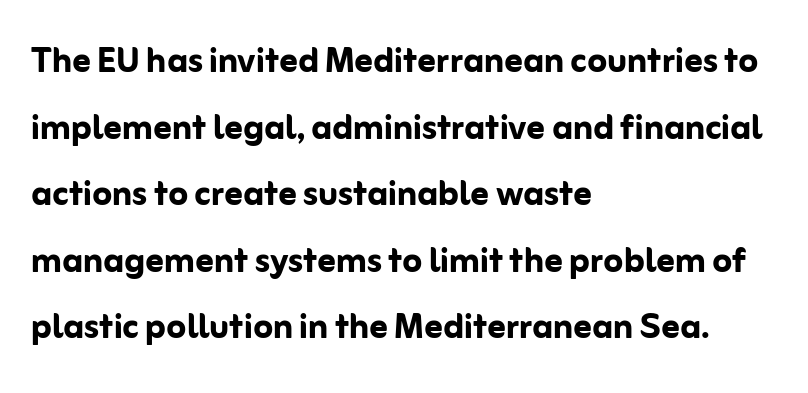
The image shows 45 px semibold sans-serif type, upright; set left-aligned, normal line spacing (1.48x), normal letter spacing, not underlined; low stroke contrast and a medium x-height.
